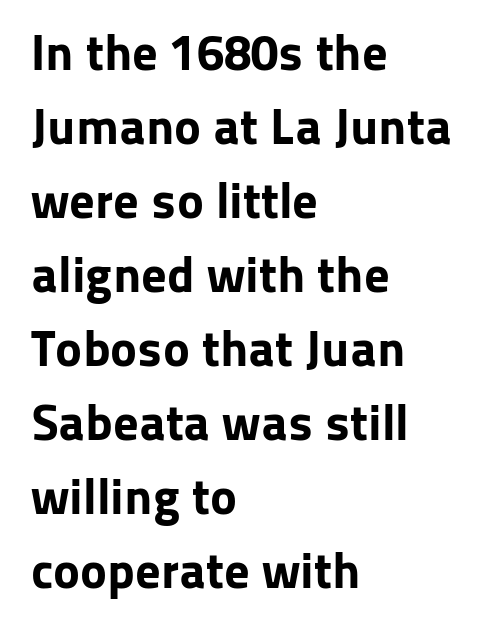
The image shows 51 px bold sans-serif type, upright; set left-aligned, normal line spacing (1.45x), normal letter spacing, not underlined; low stroke contrast and a medium x-height.
